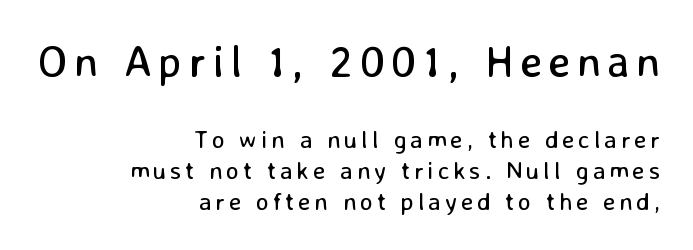
Plain, unruled lines of type. Whoever set this made the first block the dominant, larger element. The typography opts for an upright posture over an oblique one. Short and long lines alike share a common ending point at right. Character widths vary here, with narrow letters taking less room than wide ones. Stroke mass is kept to a normal reading level or below.
